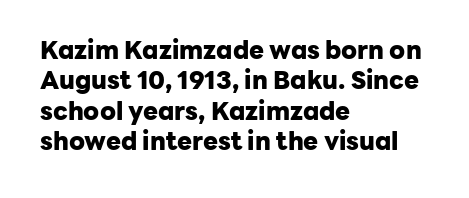
{"italic": "no", "bold": "yes", "underline": "no", "align": "left", "line_spacing_ratio": 1.22, "letter_spacing": "normal", "letter_spacing_em": 0.0, "glyph_px": 25}
